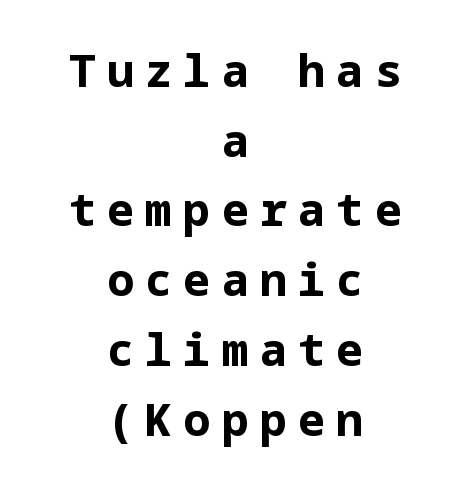
{"serif": "no", "italic": "no", "bold": "yes", "weight": "bold", "width": "normal", "stroke_contrast": "low", "x_height": "medium", "underline": "no", "align": "center", "line_spacing": "normal", "line_spacing_ratio": 1.55, "letter_spacing": "wide", "letter_spacing_em": 0.25, "glyph_px": 45}
